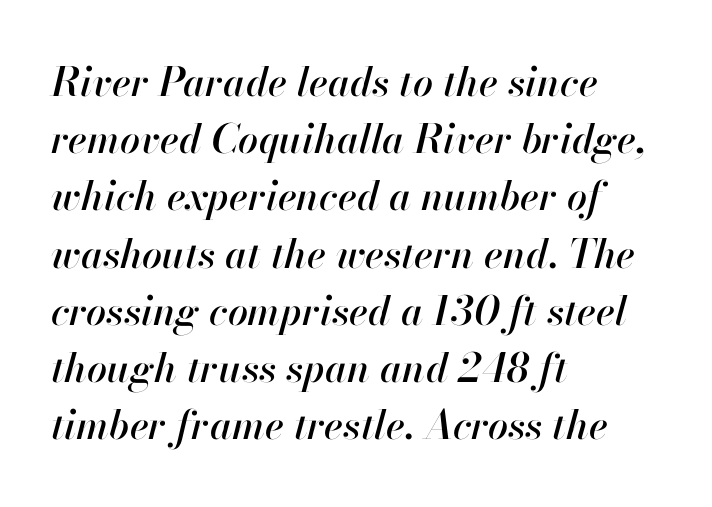
Think of a printed novel: that variable character pitch is what you see here. Nobody touched the tracking dial on this one. Rendered with sloped, italic letterforms. Students, observe: this is what conventionally led text looks like.
